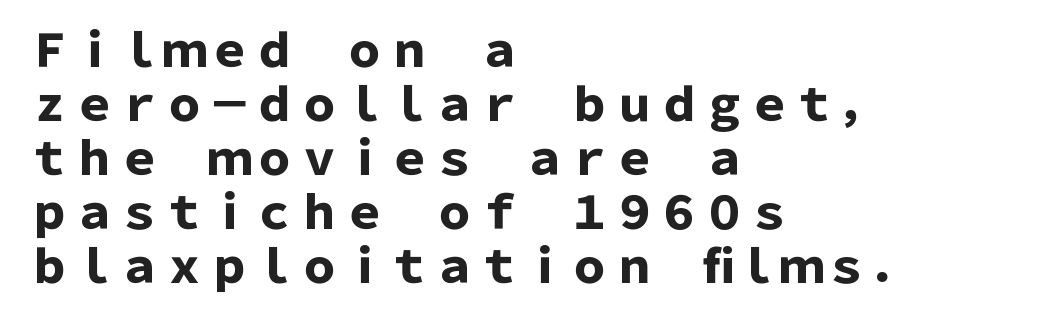
This sample uses plain, unmodified letter spacing. Serif or sans? Sans — the stroke terminals are bare. Character widths vary here, with narrow letters taking less room than wide ones. Italic: no, the glyphs are upright roman. Check the space under the baseline: it is left empty.
